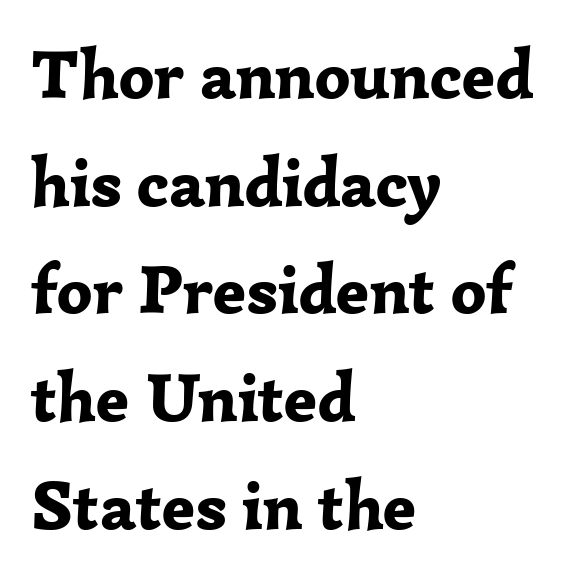
The image shows 69 px bold serif type, upright; set left-aligned, normal line spacing (1.56x), normal letter spacing, not underlined; low stroke contrast and a medium x-height.
